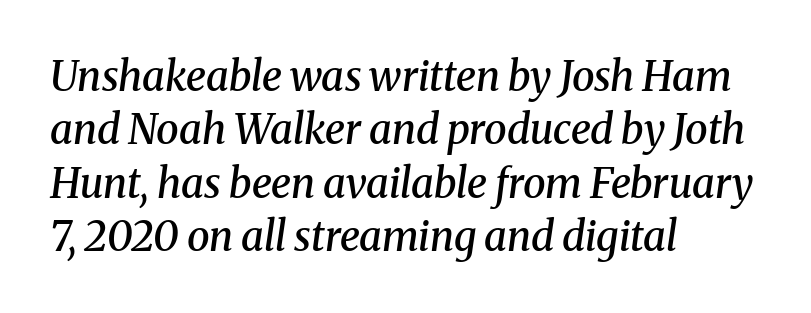
Q: Is the text bold? A: Semi-bold.
Q: Is the text italic (slanted)? A: Yes, it leans right by about 8 degrees.
Q: Is the typeface a serif or a sans-serif typeface? A: Serif.
Q: Is the text underlined? A: No.
Q: How is the paragraph aligned? A: Left-aligned.
Q: Is the spacing between letters normal or unusually wide? A: Normal.
Q: Is the spacing between lines tight, normal or loose? A: Normal.
Q: Width (condensed, normal, or wide)? A: Normal.
Q: Stroke contrast? A: Medium.
Q: x-height? A: Medium.
Q: Monospaced? A: No.
